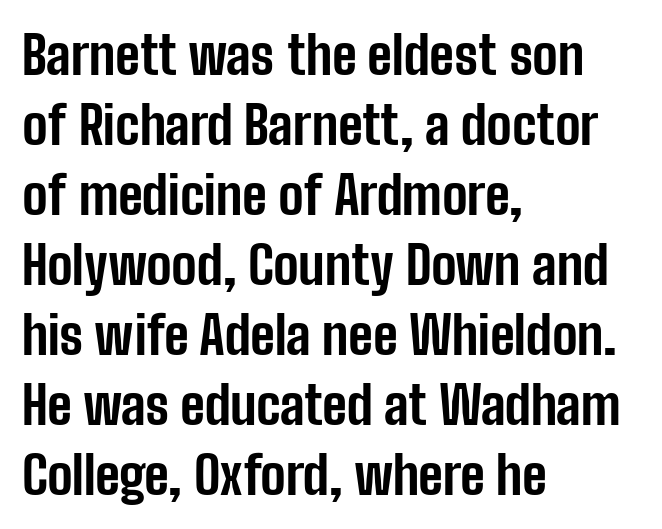
The image shows 53 px bold, condensed sans-serif type, upright; set left-aligned, normal line spacing (1.32x), normal letter spacing, not underlined; low stroke contrast and a medium x-height.
